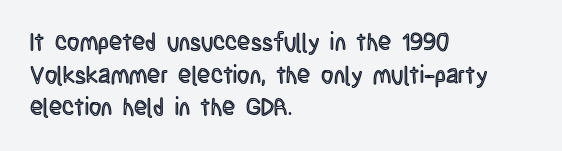
Q: Is the text italic (slanted)? A: No, it is upright.
Q: Is the text underlined? A: No.
Q: How is the paragraph aligned? A: Left-aligned.
Q: Is the spacing between letters normal or unusually wide? A: Normal.
Q: Is the spacing between lines tight, normal or loose? A: Normal.
